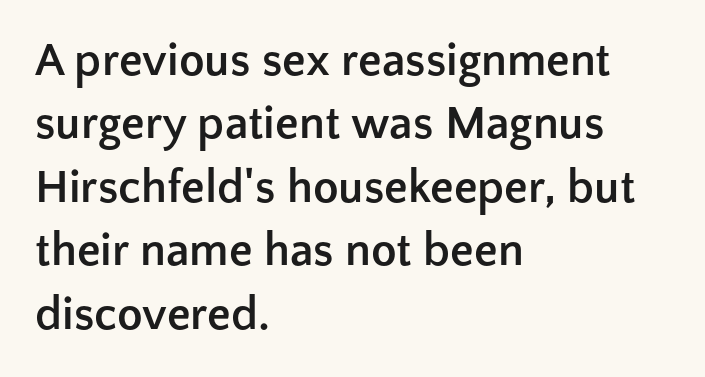
Q: Is the text bold? A: Yes.
Q: Is the text italic (slanted)? A: No, it is upright.
Q: Is the typeface a serif or a sans-serif typeface? A: Sans-serif.
Q: Is the text underlined? A: No.
Q: How is the paragraph aligned? A: Left-aligned.
Q: Is the spacing between letters normal or unusually wide? A: Normal.
Q: Is the spacing between lines tight, normal or loose? A: Normal.
Q: Width (condensed, normal, or wide)? A: Normal.
Q: Stroke contrast? A: Low.
Q: x-height? A: Medium.
Q: Monospaced? A: No.
